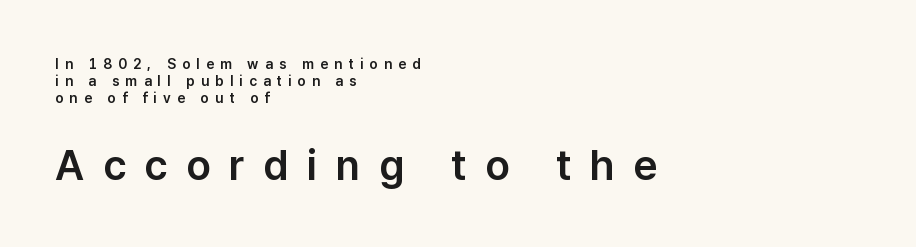
No italicization has been applied; the sample stays upright. Character size in the trailing block exceeds that of the leading block. Someone cranked the tracking dial way up on this one. The typeface chosen for these lines omits serifs.
